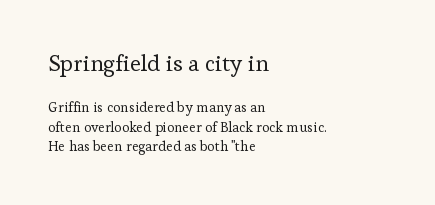
Letter spacing: default. Does the copy run flush right? No — it runs flush left. Large over small — that's the arrangement of the two blocks here. Honestly, there is no underline to notice here at all.
